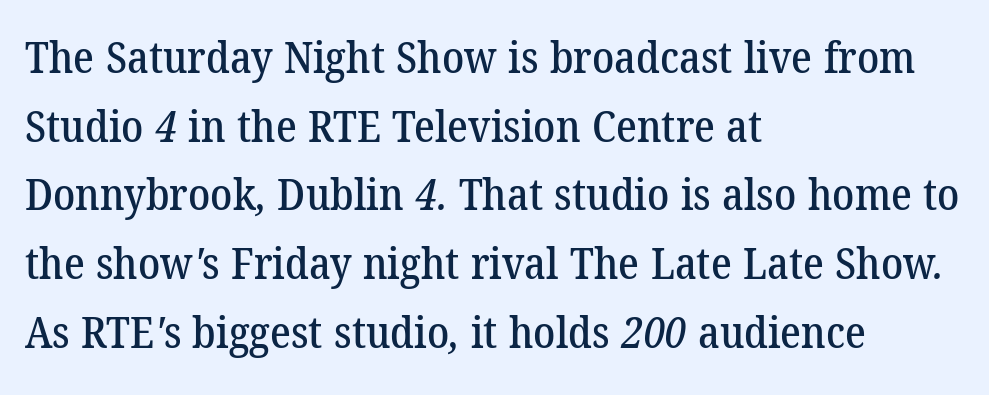
The lines sit at an ordinary, default distance from one another. A typesetter would call this proportional, since set widths differ per character. The rendering anchors every line to the left-hand side. The glyphs in this specimen are seriffed.
